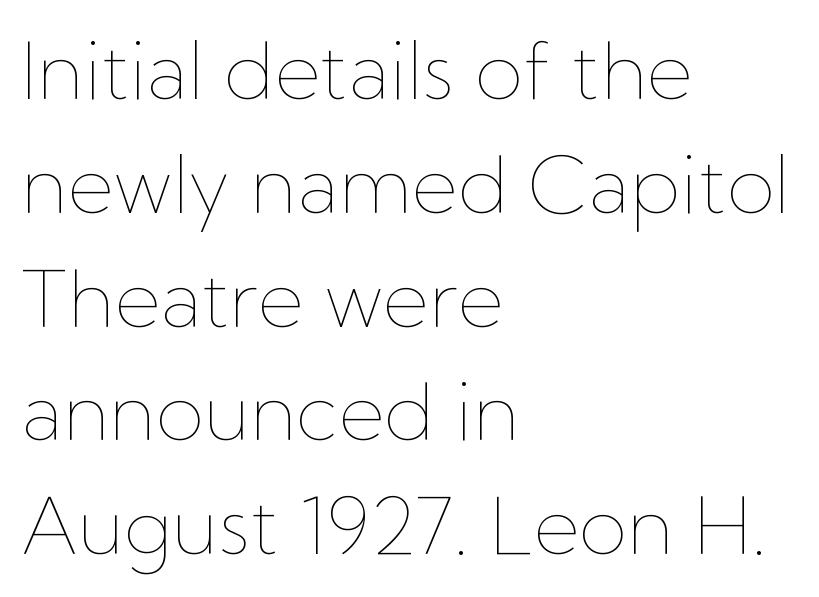
Vertical strokes here are truly vertical. The zone under the glyphs is completely vacant. Proportional: the letters do not fall into vertical columns. The designer left line spacing at the default. Left-aligned paragraph, ragged on the right.
